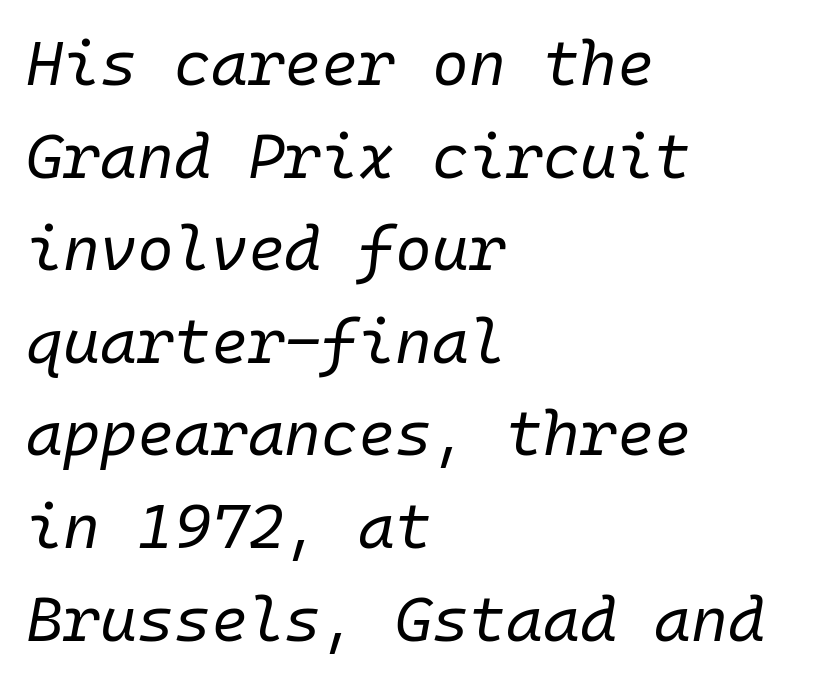
Summary of vertical rhythm: regular, with standard interline spacing. Do the characters align in a grid? Yes, the font is monospaced. Look at the tracking — it's just the regular setting, nothing added. Every row of glyphs begins at an identical x-position on the left.
